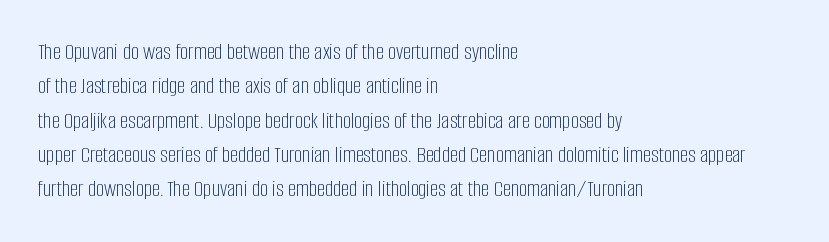
The image shows 23 px text type, upright; set left-aligned, normal line spacing (1.49x), normal letter spacing, not underlined.
